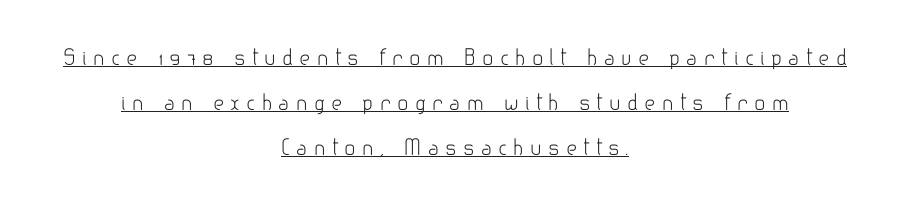
Compared with typical paragraphs, the rows here are farther apart. Horizontally, the lines are justified to the midpoint only. This sample carries an underscore along the baseline area. Ascenders rise straight up at ninety degrees.
